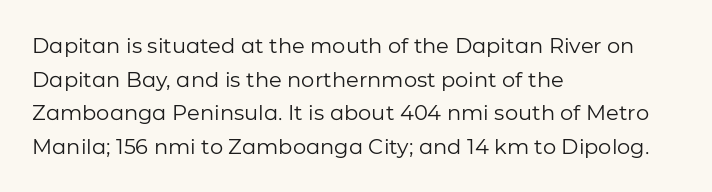
The font's upright variant was chosen for this text. Does the leading feel generous? No, just average. Letters rest on an invisible, unmarked baseline. Heft: none added — not bold. Typeset ragged right — the left edge is the straight one.
